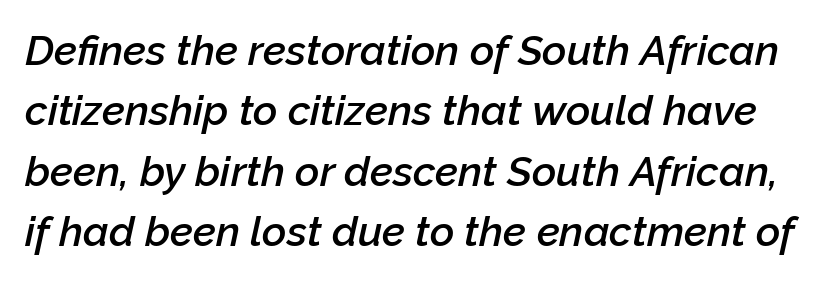
{"italic": "yes", "lean": "right", "slant_degrees": 12, "bold": "semi", "weight": "semibold", "width": "normal", "stroke_contrast": "low", "x_height": "medium", "monospaced": "no", "underline": "no", "line_spacing": "normal", "line_spacing_ratio": 1.44, "letter_spacing": "normal", "letter_spacing_em": 0.0, "glyph_px": 42}
